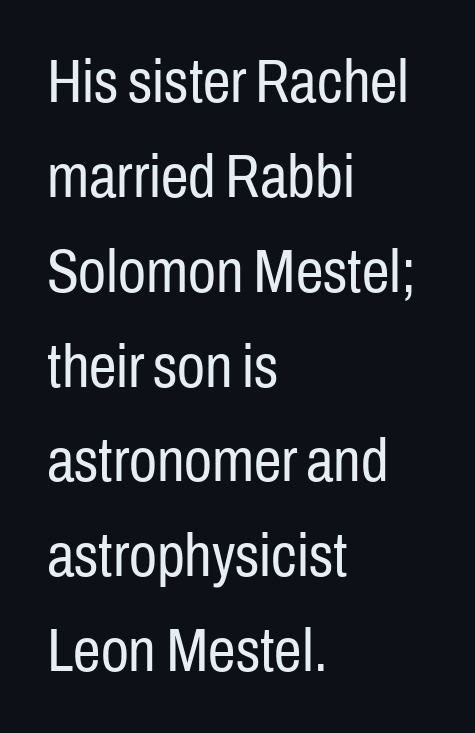
{"serif": "no", "italic": "no", "bold": "no", "weight": "regular", "width": "condensed", "stroke_contrast": "low", "x_height": "medium", "monospaced": "no", "underline": "no", "align": "left", "line_spacing": "normal", "line_spacing_ratio": 1.53, "letter_spacing": "normal", "letter_spacing_em": 0.0, "glyph_px": 62}
